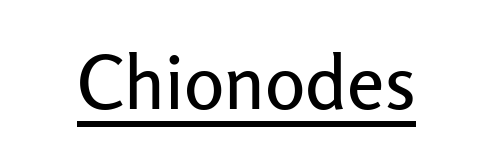
{"serif": "no", "italic": "no", "width": "normal", "stroke_contrast": "low", "x_height": "medium", "monospaced": "no", "underline": "yes", "letter_spacing": "normal", "letter_spacing_em": 0.0, "glyph_px": 75}
